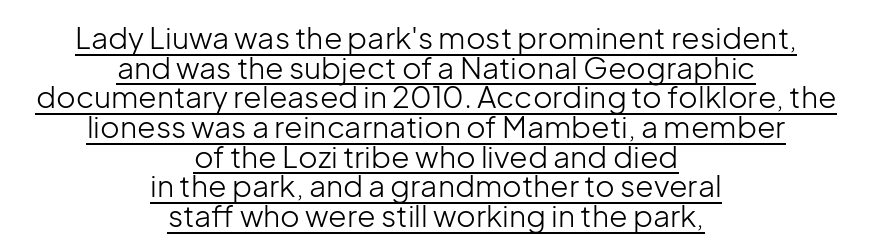
{"serif": "no", "italic": "no", "bold": "no", "weight": "light", "width": "normal", "stroke_contrast": "low", "x_height": "medium", "monospaced": "no", "underline": "yes", "align": "center", "line_spacing": "tight", "line_spacing_ratio": 0.99, "letter_spacing": "normal", "letter_spacing_em": 0.0, "glyph_px": 30}
